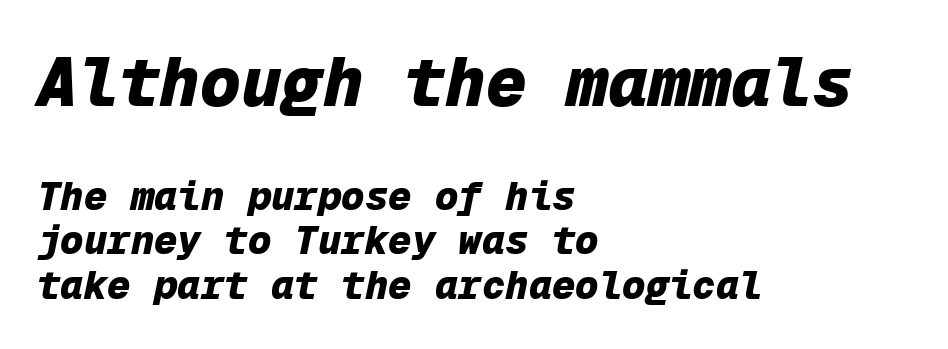
Q: Is the text bold? A: Yes.
Q: Is the text italic (slanted)? A: Yes, it leans right by about 12 degrees.
Q: Is the text underlined? A: No.
Q: How is the paragraph aligned? A: Left-aligned.
Q: Is the spacing between letters normal or unusually wide? A: Normal.
Q: Is the spacing between lines tight, normal or loose? A: Tight.
Q: Which block of text is set in a larger size, the first (top) or the second (bottom)? A: The first (top) one.
Q: Width (condensed, normal, or wide)? A: Normal.
Q: Stroke contrast? A: Low.
Q: x-height? A: Medium.
Q: Monospaced? A: Yes.
